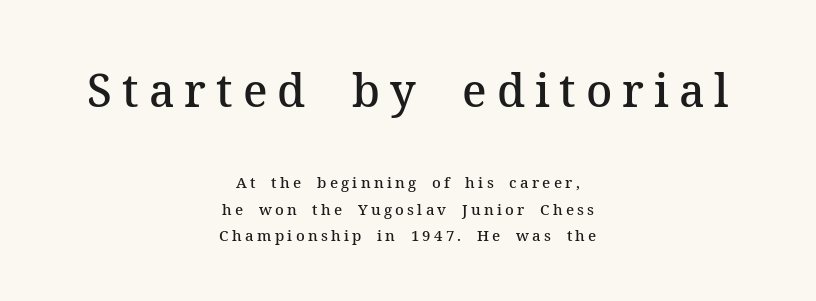
The image shows 45 px semibold serif type, upright; set centered, line spacing 1.76x, unusually wide letter spacing (+0.22 em), not underlined; the first (top) block is 3.0x larger; medium stroke contrast and a medium x-height.
